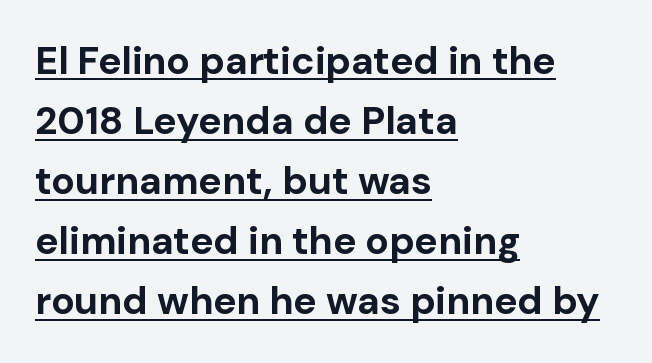
Q: Is the text bold? A: Yes.
Q: Is the text italic (slanted)? A: No, it is upright.
Q: Is the typeface a serif or a sans-serif typeface? A: Sans-serif.
Q: Is the text underlined? A: Yes.
Q: How is the paragraph aligned? A: Left-aligned.
Q: Is the spacing between letters normal or unusually wide? A: Normal.
Q: Is the spacing between lines tight, normal or loose? A: Normal.
Q: Width (condensed, normal, or wide)? A: Normal.
Q: Stroke contrast? A: Low.
Q: x-height? A: Medium.
Q: Monospaced? A: No.
